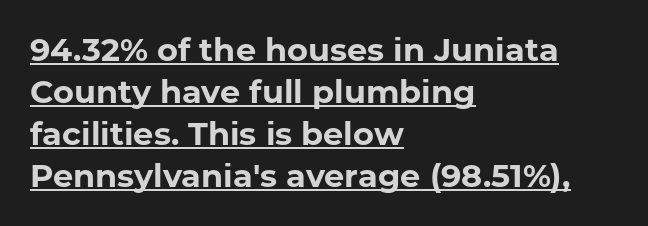
This sample uses plain, unmodified letter spacing. The font is running at its bold setting. A typesetter would call this proportional, since set widths differ per character. One glance says typical: line gaps are just what's usual. What kind of face is this? One without serifs — a sans.
